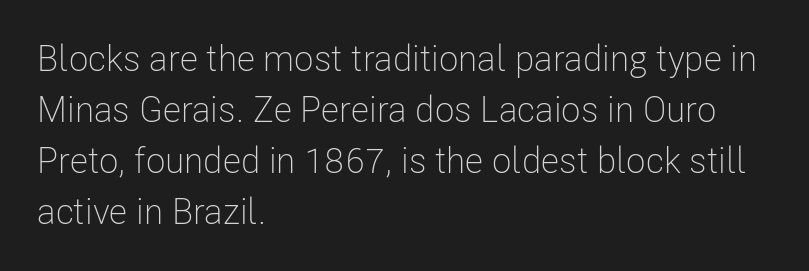
Q: Is the text bold? A: No.
Q: Is the text italic (slanted)? A: No, it is upright.
Q: Is the typeface a serif or a sans-serif typeface? A: Sans-serif.
Q: Is the text underlined? A: No.
Q: How is the paragraph aligned? A: Left-aligned.
Q: Is the spacing between letters normal or unusually wide? A: Normal.
Q: Is the spacing between lines tight, normal or loose? A: Normal.
Q: Width (condensed, normal, or wide)? A: Condensed.
Q: Stroke contrast? A: Low.
Q: x-height? A: Medium.
Q: Monospaced? A: No.
